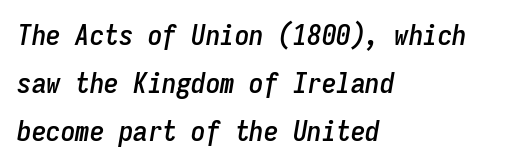
{"italic": "yes", "lean": "right", "slant_degrees": 9, "width": "condensed", "stroke_contrast": "low", "x_height": "medium", "monospaced": "yes", "underline": "no", "align": "left", "line_spacing": "normal", "line_spacing_ratio": 1.65, "letter_spacing": "normal", "letter_spacing_em": 0.0, "glyph_px": 29}
